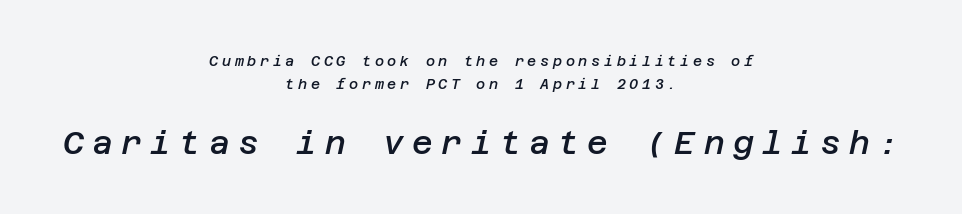
Q: Is the text bold? A: Semi-bold.
Q: Is the text italic (slanted)? A: Yes, it leans right by about 12 degrees.
Q: Is the text underlined? A: No.
Q: How is the paragraph aligned? A: Centered.
Q: Is the spacing between letters normal or unusually wide? A: Unusually wide.
Q: Is the spacing between lines tight, normal or loose? A: Normal.
Q: Which block of text is set in a larger size, the first (top) or the second (bottom)? A: The second (bottom) one.
Q: Width (condensed, normal, or wide)? A: Normal.
Q: Stroke contrast? A: Low.
Q: x-height? A: Large.
